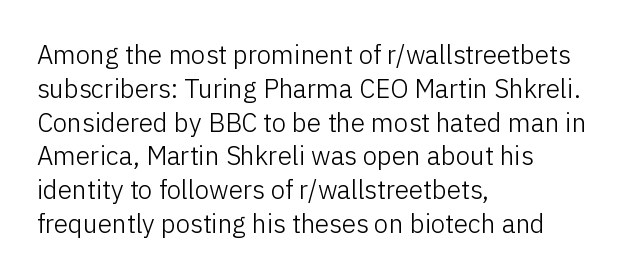
Q: Is the text bold? A: No.
Q: Is the text italic (slanted)? A: No, it is upright.
Q: Is the text underlined? A: No.
Q: How is the paragraph aligned? A: Left-aligned.
Q: Is the spacing between letters normal or unusually wide? A: Normal.
Q: Is the spacing between lines tight, normal or loose? A: Normal.
